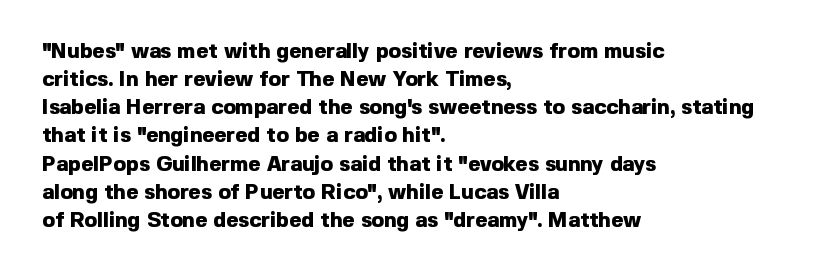
Q: Is the text bold? A: Yes.
Q: Is the text italic (slanted)? A: No, it is upright.
Q: Is the text underlined? A: No.
Q: How is the paragraph aligned? A: Left-aligned.
Q: Is the spacing between letters normal or unusually wide? A: Normal.
Q: Is the spacing between lines tight, normal or loose? A: Normal.
